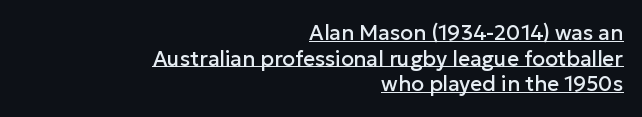
The image shows 21 px text type, upright; set right-aligned, line spacing 1.22x, normal letter spacing, underlined.
